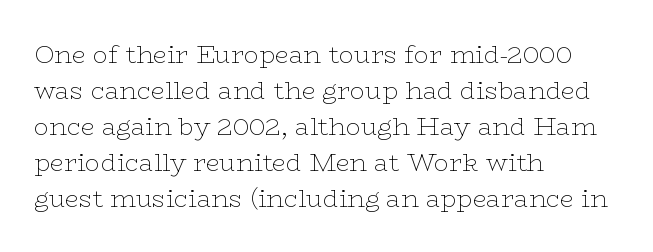
{"italic": "no", "bold": "no", "underline": "no", "align": "left", "line_spacing": "normal", "line_spacing_ratio": 1.44, "letter_spacing": "normal", "letter_spacing_em": 0.0, "glyph_px": 25}
